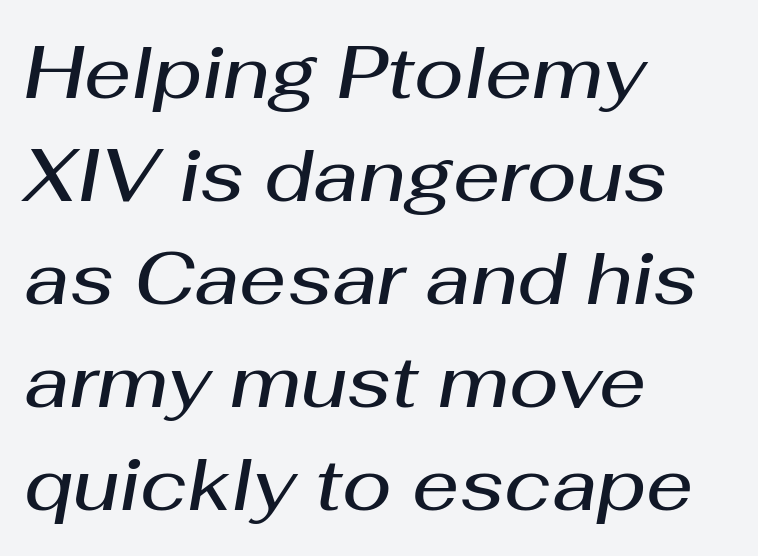
The image shows 73 px semibold type, italic (leaning right); set left-aligned, normal line spacing (1.41x), normal letter spacing, not underlined; medium stroke contrast and a medium x-height.
